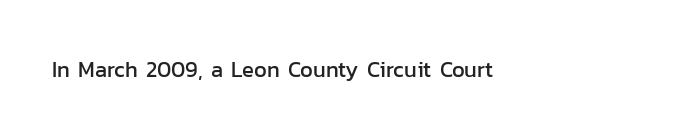
The image shows 22 px text type, upright; set normal letter spacing, not underlined.
